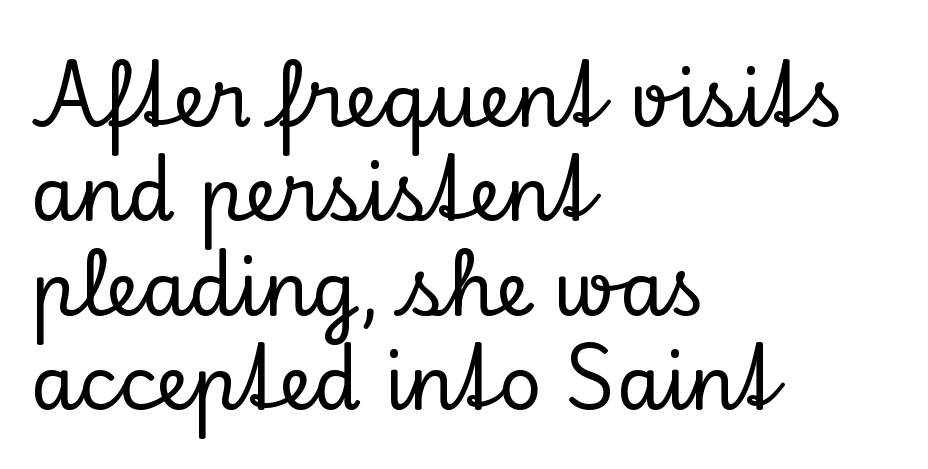
{"italic": "no", "width": "normal", "stroke_contrast": "low", "x_height": "small", "monospaced": "no", "underline": "no", "align": "left", "line_spacing": "normal", "line_spacing_ratio": 1.26, "letter_spacing": "normal", "letter_spacing_em": 0.0, "glyph_px": 75}
